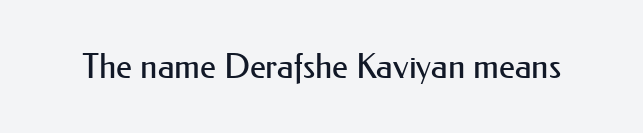
{"serif": "no", "italic": "no", "bold": "no", "weight": "regular", "width": "normal", "stroke_contrast": "medium", "x_height": "small", "monospaced": "no", "underline": "no", "letter_spacing": "normal", "letter_spacing_em": 0.0, "glyph_px": 34}
